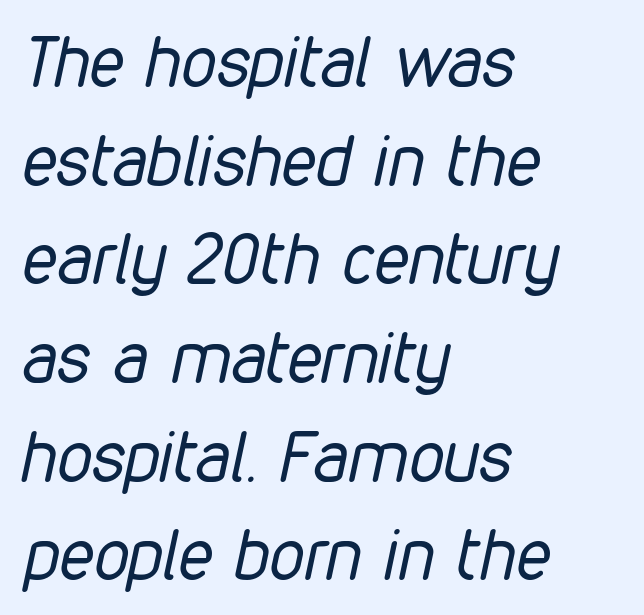
Q: Is the text bold? A: No.
Q: Is the text italic (slanted)? A: Yes, it leans right by about 12 degrees.
Q: Is the text underlined? A: No.
Q: How is the paragraph aligned? A: Left-aligned.
Q: Is the spacing between letters normal or unusually wide? A: Normal.
Q: Is the spacing between lines tight, normal or loose? A: Normal.
Q: Width (condensed, normal, or wide)? A: Condensed.
Q: Stroke contrast? A: Low.
Q: x-height? A: Medium.
Q: Monospaced? A: No.
